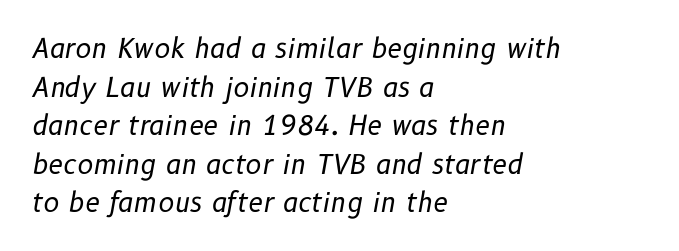
The image shows 27 px text type, italic (leaning right); set left-aligned, normal line spacing (1.43x), normal letter spacing, not underlined.
